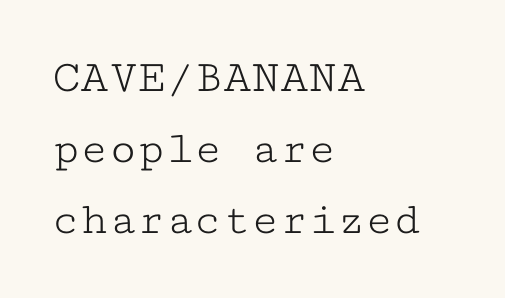
This is serif lettering, the kind often seen in printed books. Heaviness? Minimal to ordinary, like unemphasized prose. Check under the words: just untouched page. All the whitespace from short lines collects on the right. Does the leading feel generous? No, just average. You can tell it's not italic because the verticals are truly vertical.
